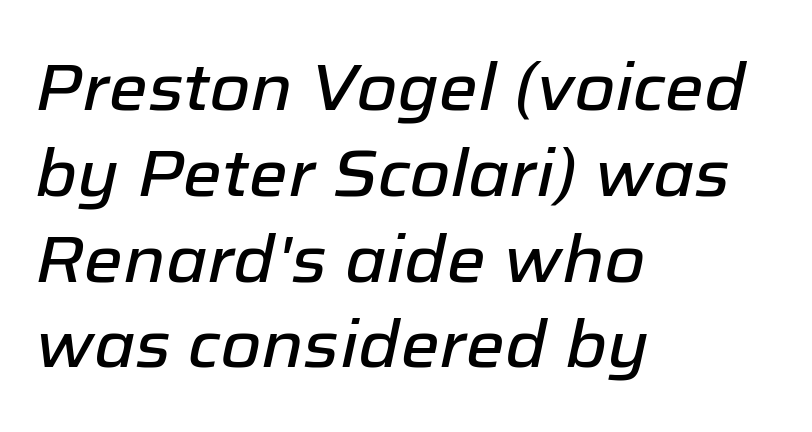
Q: Is the text italic (slanted)? A: Yes, it leans right by about 12 degrees.
Q: Is the text underlined? A: No.
Q: How is the paragraph aligned? A: Left-aligned.
Q: Is the spacing between letters normal or unusually wide? A: Normal.
Q: Is the spacing between lines tight, normal or loose? A: Normal.
Q: Width (condensed, normal, or wide)? A: Normal.
Q: Stroke contrast? A: Low.
Q: x-height? A: Medium.
Q: Monospaced? A: No.
